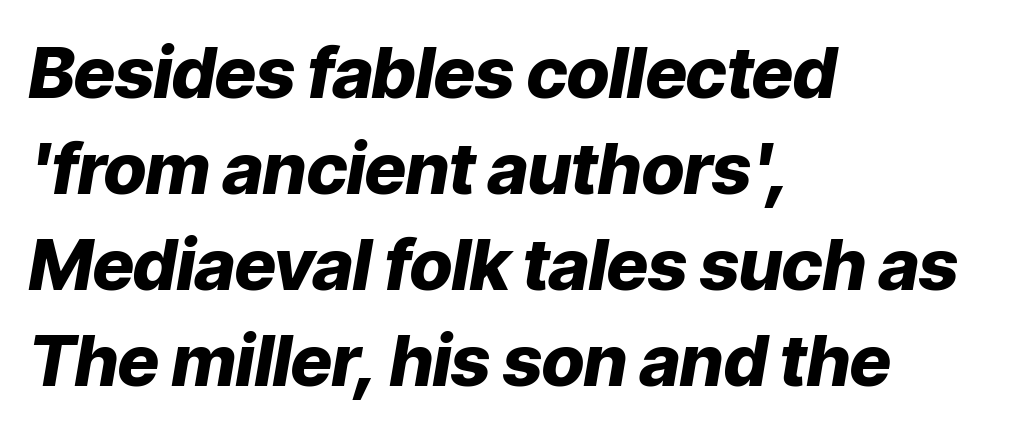
This rendering features lettering with no underline. The type is set solid horizontally, with unmodified tracking. Slanted lettering throughout. Vertical spacing — default. Typographic density is high because the face is bold. Proportional: the letters do not fall into vertical columns.
